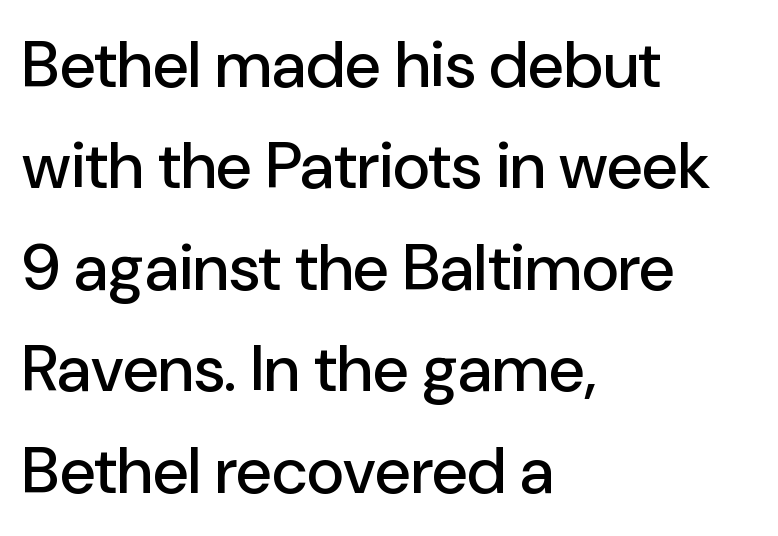
Upright lettering throughout. Quick note: interline space is typical. This rendering leaves character spacing at its baseline value. The passage shown is typeset with a sans-serif family. Underlining? Definitely not there.
